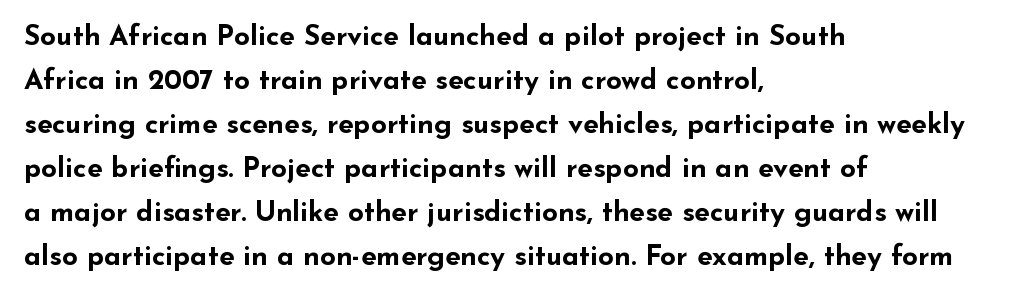
{"serif": "no", "italic": "no", "bold": "yes", "weight": "bold", "width": "wide", "stroke_contrast": "low", "x_height": "small", "monospaced": "no", "underline": "no", "align": "left", "line_spacing": "normal", "line_spacing_ratio": 1.57, "letter_spacing": "normal", "letter_spacing_em": 0.0, "glyph_px": 28}
